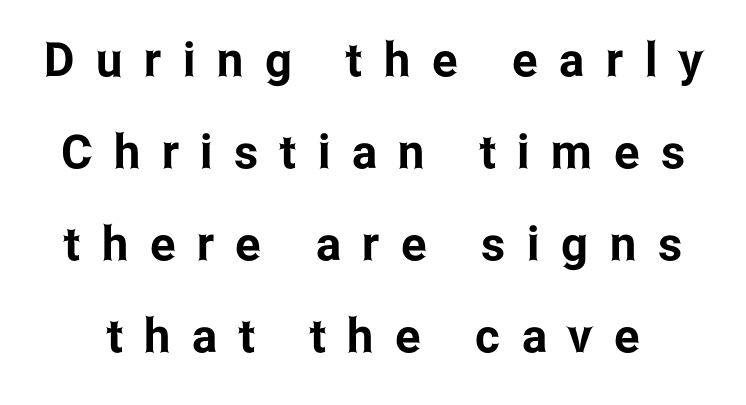
Notice how the stems are strictly vertical — no italics here. The rendering inserts visible extra space after every character. These lines stand farther apart than default settings would place them. The rendering uses natural spacing where letterforms have individual widths. A sans-serif font was chosen for this passage.
